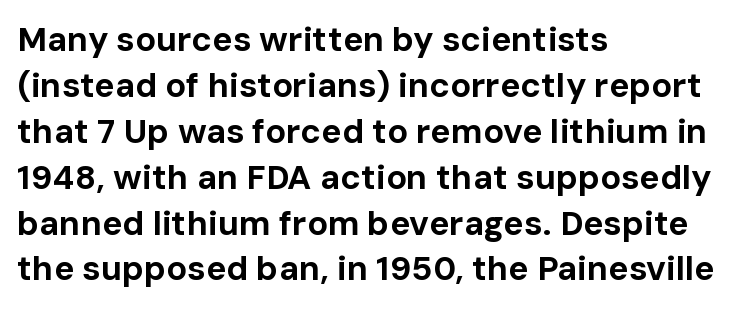
The font family rendered here belongs to the sans-serif group. Rendered with straight, roman letterforms. The face used here is proportionally spaced, like ordinary book or web type. If you measured baseline to baseline, you'd find a middling distance. Underline: absent. Every letter is thick-stroked: bold, no question.
